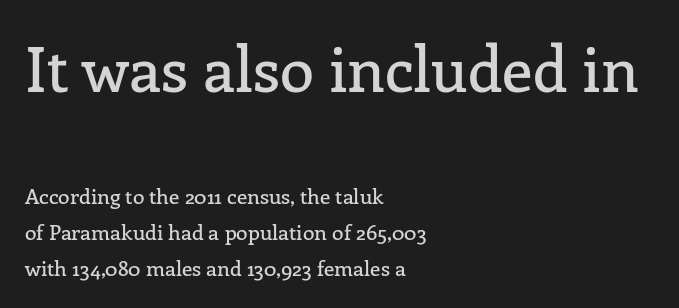
{"serif": "yes", "italic": "no", "width": "normal", "stroke_contrast": "low", "x_height": "medium", "monospaced": "no", "underline": "no", "align": "left", "line_spacing_ratio": 1.72, "letter_spacing": "normal", "letter_spacing_em": 0.0, "larger_block": "first", "size_ratio": 2.95, "glyph_px": 62}
